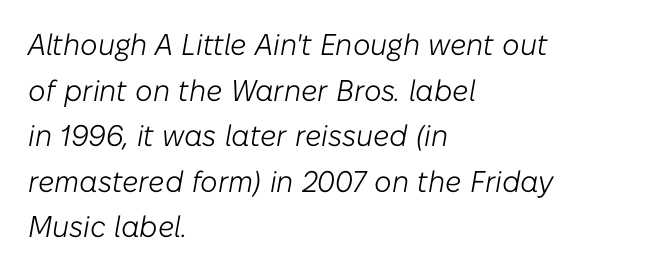
The rendering applies a slant to the glyphs. These lines stack with their left ends in a neat column. Weight class: somewhere from thin through regular. Compared with typical body copy, the letter spacing here is the same. Normally led — the rows are evenly, conventionally spaced. The passage shown is not underscored anywhere.
